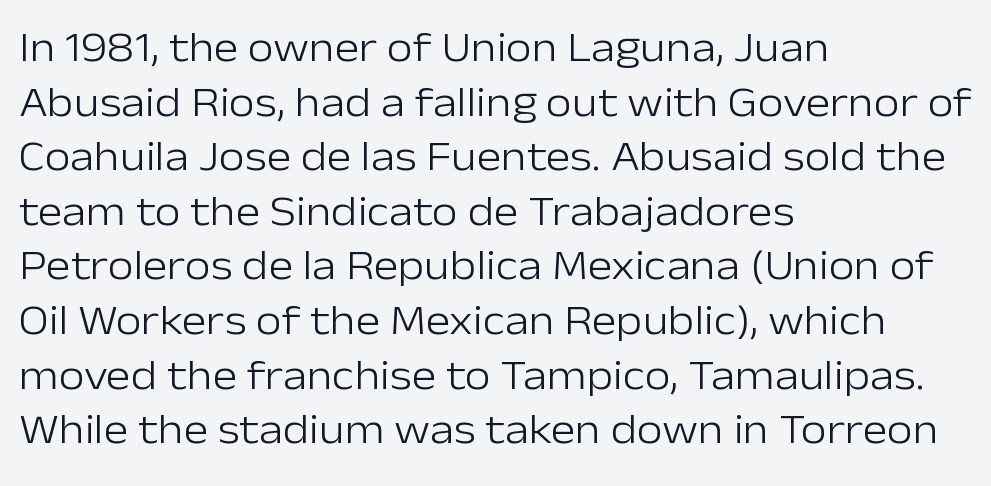
The image shows 42 px light sans-serif type, upright; set left-aligned, normal line spacing (1.3x), normal letter spacing, not underlined; low stroke contrast and a medium x-height.
